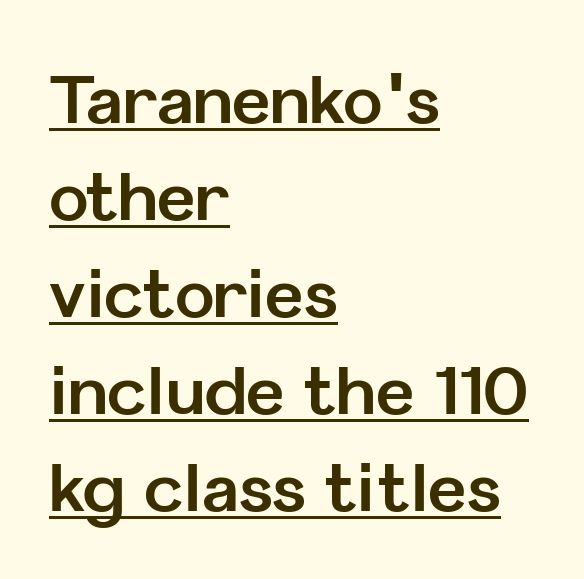
{"serif": "no", "italic": "no", "bold": "yes", "weight": "bold", "width": "normal", "stroke_contrast": "low", "x_height": "medium", "monospaced": "no", "underline": "yes", "align": "left", "line_spacing": "normal", "line_spacing_ratio": 1.47, "letter_spacing": "normal", "letter_spacing_em": 0.0, "glyph_px": 66}
